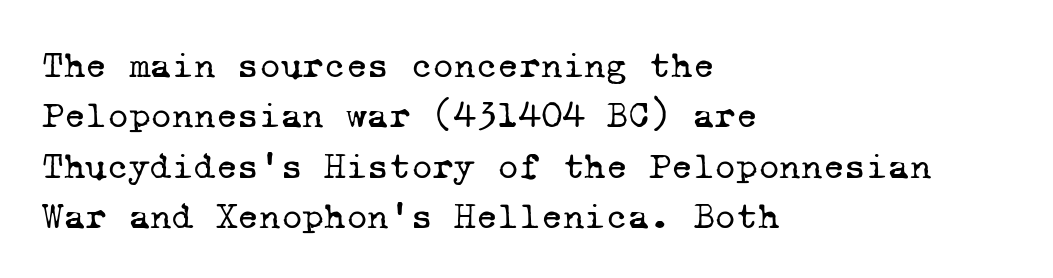
The rendering uses typewriter-style spacing with identical character cells. These lines stack with their left ends in a neat column. Serif or sans? Serif — the stroke terminals have little feet. Nothing unusual about the tracking: characters are spaced as the font intends. No extra ink here — the face is not bold. Normally led — the rows are evenly, conventionally spaced.
